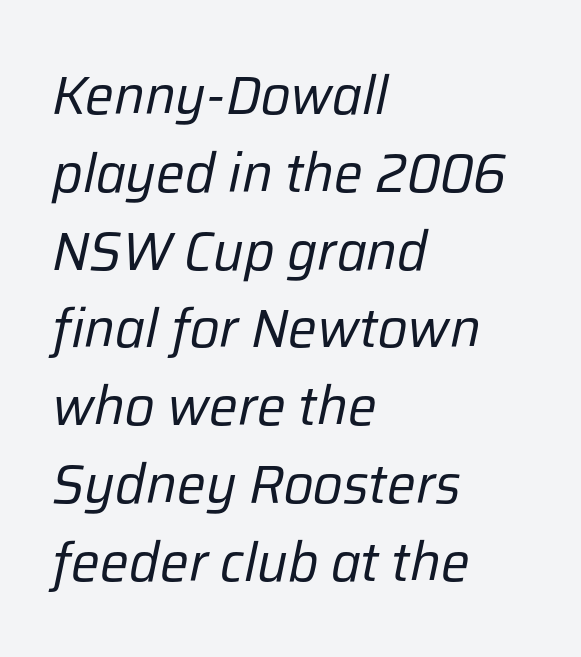
The image shows 54 px regular-weight type, italic (leaning right); set left-aligned, normal line spacing (1.44x), normal letter spacing, not underlined; low stroke contrast and a medium x-height.
